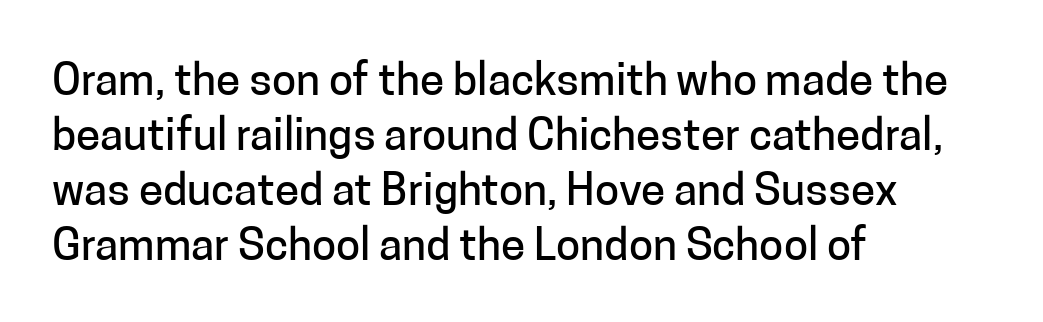
{"serif": "no", "italic": "no", "width": "normal", "stroke_contrast": "low", "x_height": "medium", "monospaced": "no", "underline": "no", "align": "left", "line_spacing": "normal", "line_spacing_ratio": 1.25, "letter_spacing": "normal", "letter_spacing_em": 0.0, "glyph_px": 44}
